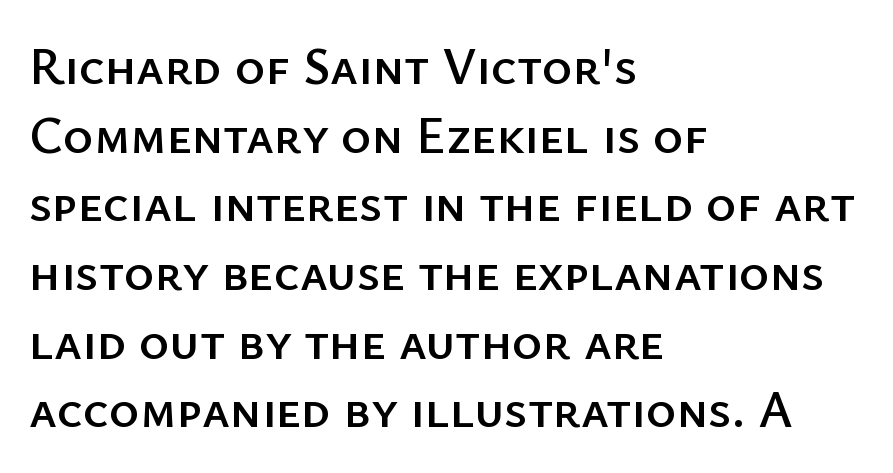
Q: Is the text italic (slanted)? A: No, it is upright.
Q: Is the typeface a serif or a sans-serif typeface? A: Sans-serif.
Q: Is the text underlined? A: No.
Q: How is the paragraph aligned? A: Left-aligned.
Q: Is the spacing between letters normal or unusually wide? A: Normal.
Q: Is the spacing between lines tight, normal or loose? A: Normal.
Q: Width (condensed, normal, or wide)? A: Normal.
Q: Stroke contrast? A: Low.
Q: x-height? A: Medium.
Q: Monospaced? A: No.
